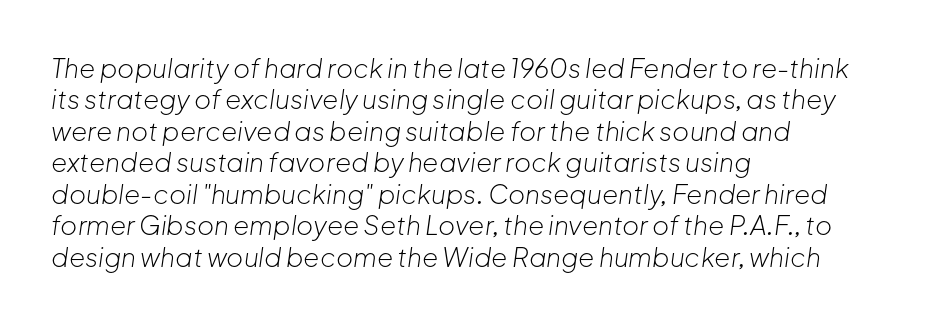
Observe the ordinary spacing: letters are neighbours, not strangers. Slant detected: the letters are inclined. If you drew a ruler down the left edge, every line would touch it. The font sits on the lighter half of the weight spectrum, regular included.
